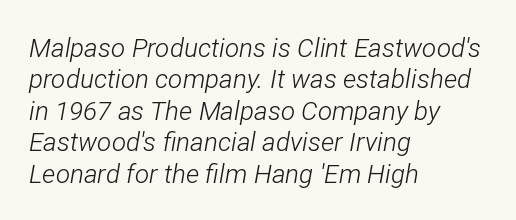
Stroke thickness stays within the range of a standard reading face or lighter. A clean baseline with only descenders dipping below it. The passage is arranged the way most books set body copy — flush left. Posture: slanted. The letterforms sit shoulder to shoulder at normal distance.
